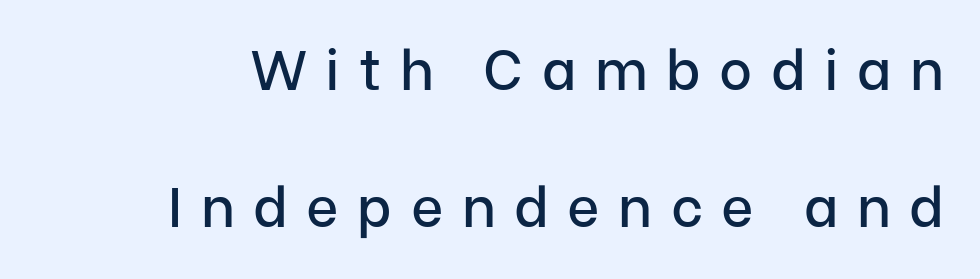
How are the letters spaced? Widely, with obvious added tracking. Think of a printed novel: that variable character pitch is what you see here. Successive baselines arrive slowly, with a big drop between each. The glyphs in this specimen are sans serif. Does the lettering tilt? It doesn't — this is upright.
